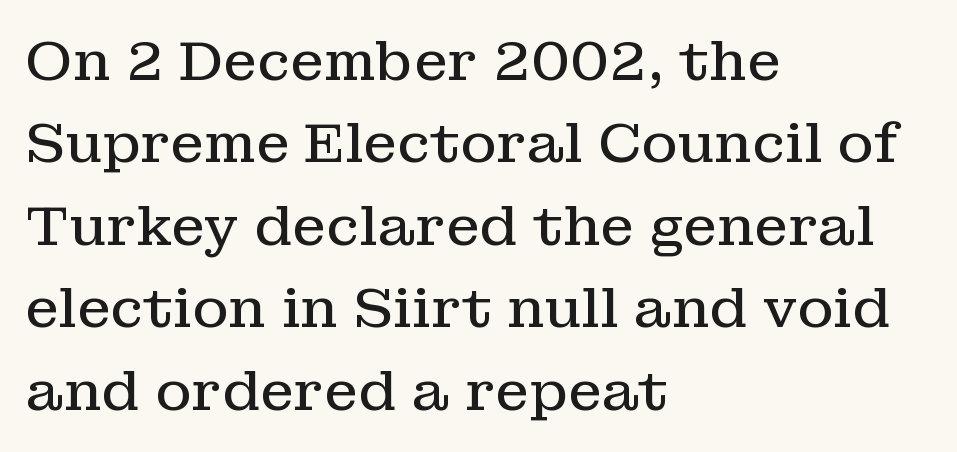
The image shows 55 px regular-weight serif type, upright; set left-aligned, normal line spacing (1.5x), normal letter spacing, not underlined; low stroke contrast and a medium x-height.
